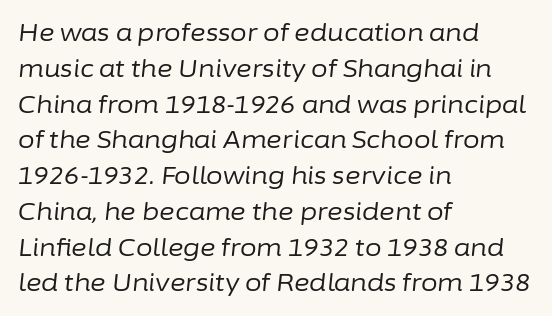
Q: Is the text bold? A: No.
Q: Is the text italic (slanted)? A: Yes, it leans right by about 6 degrees.
Q: Is the text underlined? A: No.
Q: How is the paragraph aligned? A: Left-aligned.
Q: Is the spacing between letters normal or unusually wide? A: Normal.
Q: Is the spacing between lines tight, normal or loose? A: Normal.
